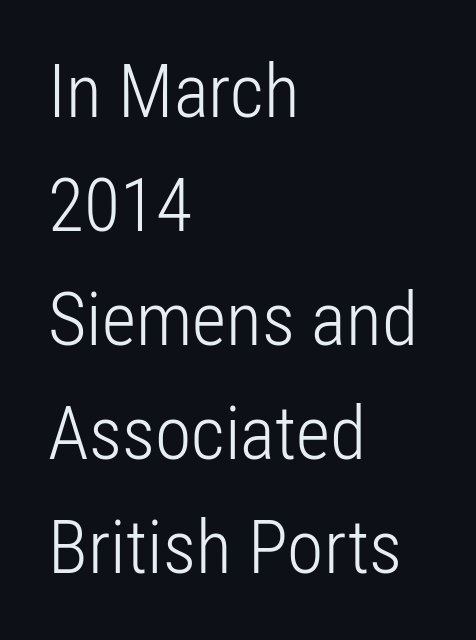
The image shows 74 px light, condensed sans-serif type, upright; set left-aligned, normal line spacing (1.54x), normal letter spacing, not underlined; low stroke contrast and a medium x-height.
